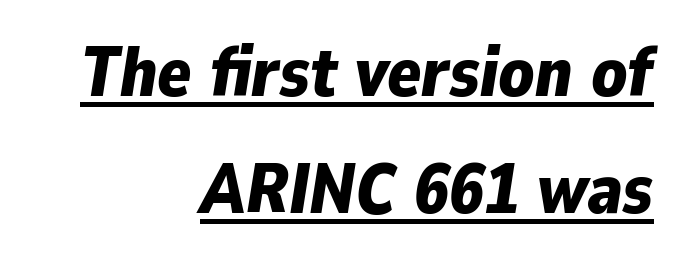
{"italic": "yes", "lean": "right", "slant_degrees": 9, "bold": "yes", "weight": "bold", "width": "normal", "stroke_contrast": "low", "x_height": "medium", "monospaced": "no", "underline": "yes", "align": "right", "line_spacing": "normal", "line_spacing_ratio": 1.67, "letter_spacing": "normal", "letter_spacing_em": 0.0, "glyph_px": 70}
